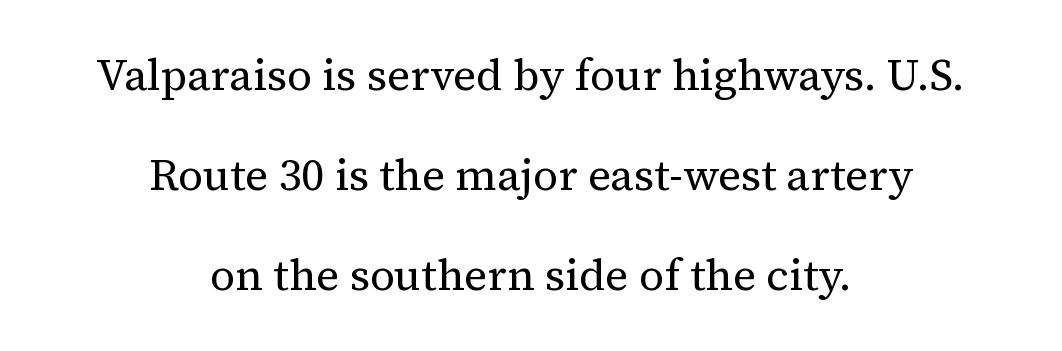
The image shows 44 px regular-weight serif type, upright; set centered, loose line spacing (2.27x), normal letter spacing, not underlined; medium stroke contrast and a medium x-height.
